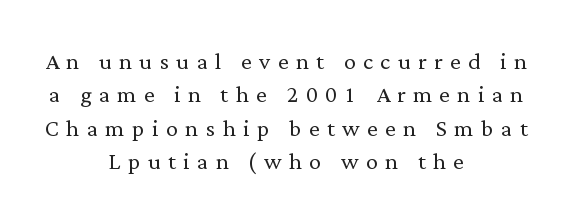
Letterform terminals end in serifs throughout the passage. The lettering holds an erect, upright posture throughout. If you folded the block vertically in half, each line would mirror itself in length. Is the letter spacing exaggerated? Yes — the characters are pushed far apart. The face looks like a standard text weight, possibly lighter. The baseline area is clear.
